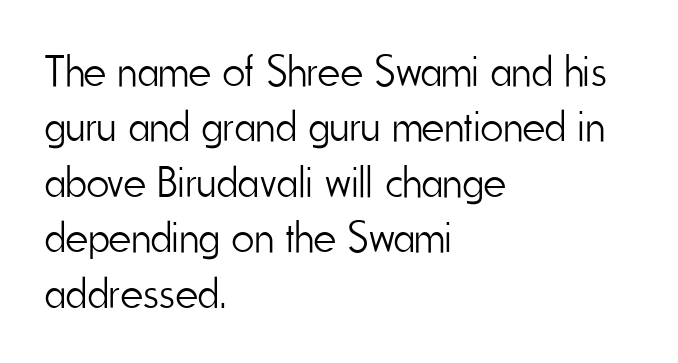
Proportional: the letters do not fall into vertical columns. I'd call this a sans setting — the letters go barefoot. Quick note: interline space is typical. Compared with typical body copy, the letter spacing here is the same.
